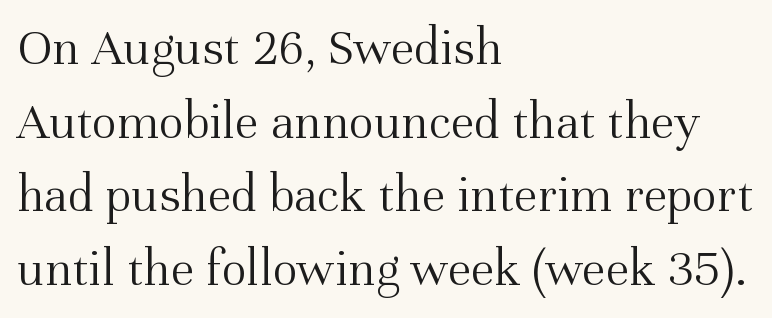
Q: Is the text bold? A: No.
Q: Is the text italic (slanted)? A: No, it is upright.
Q: Is the typeface a serif or a sans-serif typeface? A: Serif.
Q: Is the text underlined? A: No.
Q: How is the paragraph aligned? A: Left-aligned.
Q: Is the spacing between letters normal or unusually wide? A: Normal.
Q: Is the spacing between lines tight, normal or loose? A: Normal.
Q: Width (condensed, normal, or wide)? A: Normal.
Q: Stroke contrast? A: Medium.
Q: x-height? A: Medium.
Q: Monospaced? A: No.
